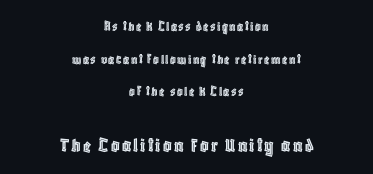
Compared with a flush-left layout, this one balances lines on the center instead. The gap between lines stays unmarked. One glance says open: line gaps are wider than usual. Is the lower block the larger one? Yes — the lower block carries the bigger type. The specimen reads as upright at a glance.
